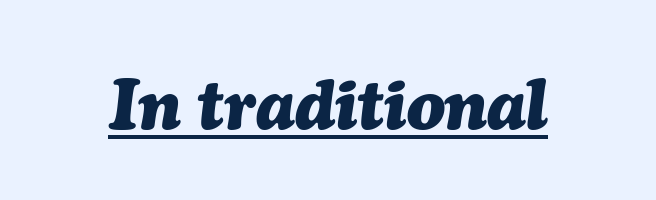
The image shows 70 px heavy type, italic (leaning right); set normal letter spacing, underlined; medium stroke contrast and a medium x-height.
